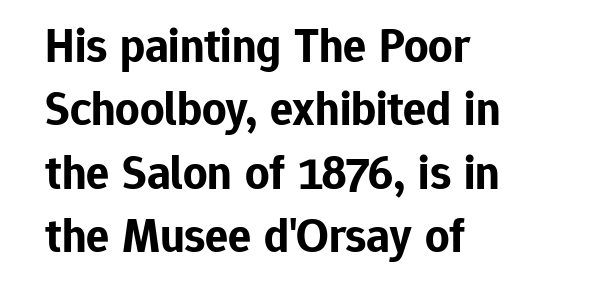
A dark, heavy texture on the line: the type is bold. Compared with typical body copy, the letter spacing here is the same. Examine the stroke ends and you'll find no serifs. Left-aligned paragraph, ragged on the right.
